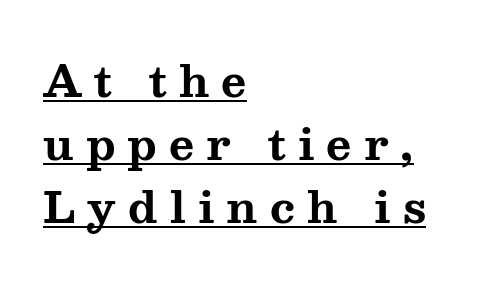
The lines are quadded left. Leading: standard. To sum up the face: it has serifs. Stroke thickness is high; the sample reads as a true bold. The face used here appears with an underline applied. Proportional: the letters do not fall into vertical columns.
